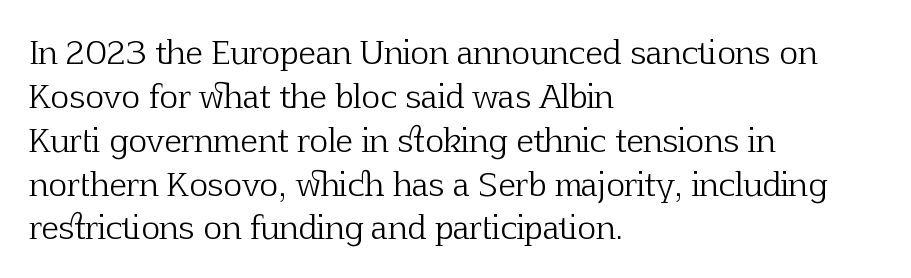
Q: Is the text bold? A: No.
Q: Is the text italic (slanted)? A: No, it is upright.
Q: Is the typeface a serif or a sans-serif typeface? A: Serif.
Q: Is the text underlined? A: No.
Q: How is the paragraph aligned? A: Left-aligned.
Q: Is the spacing between letters normal or unusually wide? A: Normal.
Q: Is the spacing between lines tight, normal or loose? A: Normal.
Q: Width (condensed, normal, or wide)? A: Normal.
Q: Stroke contrast? A: Low.
Q: x-height? A: Medium.
Q: Monospaced? A: No.
